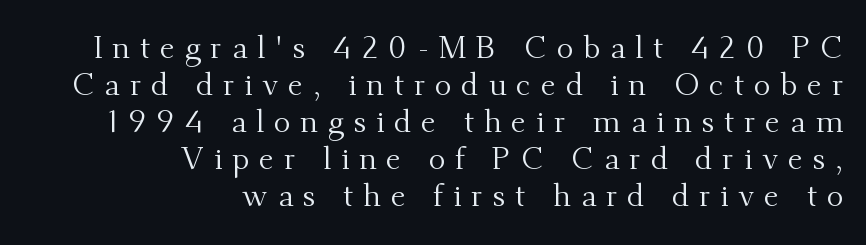
{"serif": "yes", "italic": "no", "bold": "no", "weight": "regular", "width": "normal", "stroke_contrast": "medium", "x_height": "small", "monospaced": "no", "underline": "no", "align": "right", "line_spacing_ratio": 1.19, "letter_spacing": "wide", "letter_spacing_em": 0.32, "glyph_px": 31}
